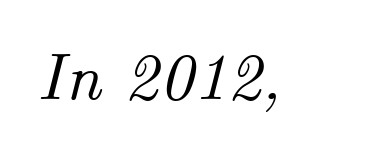
{"italic": "yes", "lean": "right", "slant_degrees": 14, "width": "normal", "stroke_contrast": "medium", "x_height": "small", "monospaced": "no", "underline": "no", "letter_spacing": "normal", "letter_spacing_em": 0.0, "glyph_px": 67}
